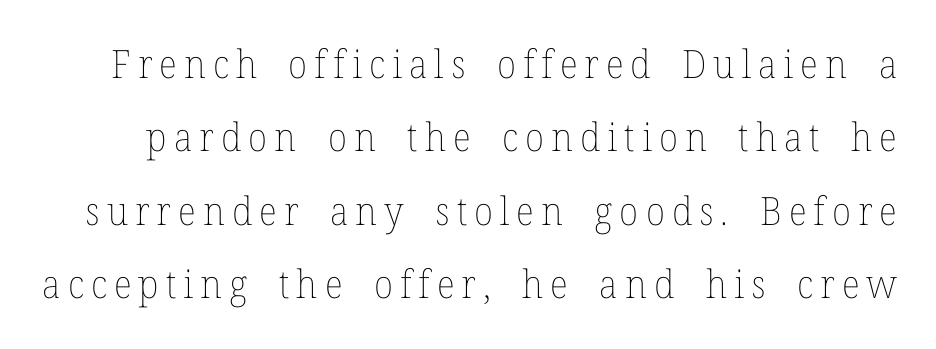
Q: Is the text bold? A: No.
Q: Is the text italic (slanted)? A: No, it is upright.
Q: Is the text underlined? A: No.
Q: Width (condensed, normal, or wide)? A: Normal.
Q: Stroke contrast? A: Low.
Q: x-height? A: Medium.
Q: Monospaced? A: No.
